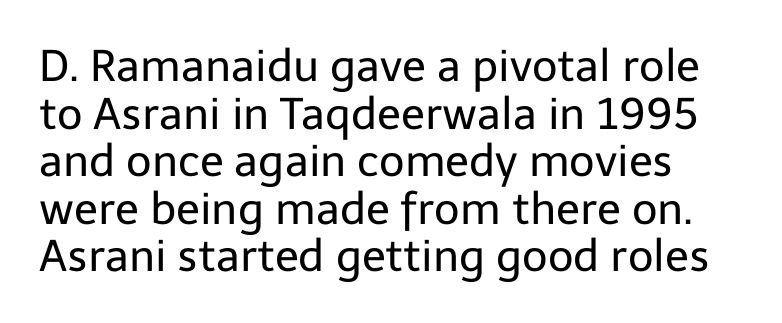
Unlike a traditional serif, this face leaves its strokes unadorned. The glyphs are unaccompanied by any horizontal stroke below them. A typesetter would mark this as roman, not italic. No heavy texture on the line: the type isn't bold.
